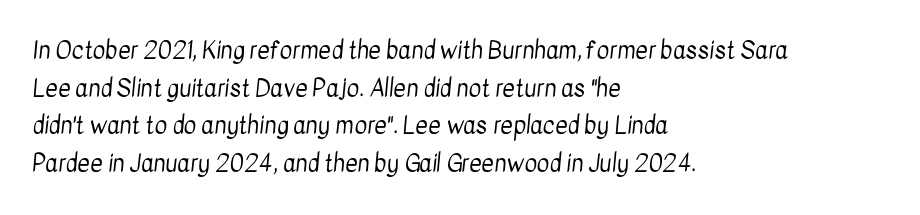
Layout note: lines flush left. The zone under the glyphs is completely vacant. Characters follow at the spacing the type designer built in. The vertical gap from one line to the next is medium. Weight: not bold — regular or lighter.
